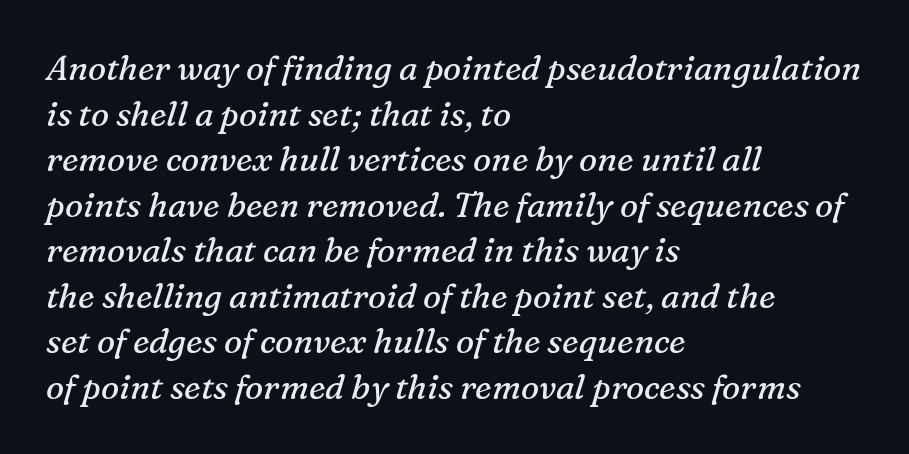
These lines are rendered in a variable-pitch font. Caption: multi-line text, flush left, ragged right. The passage shown has conventional tracking throughout. Rendered with sloped, italic letterforms. The zone under the glyphs is completely vacant. The leading is moderate, giving the passage an even texture.
